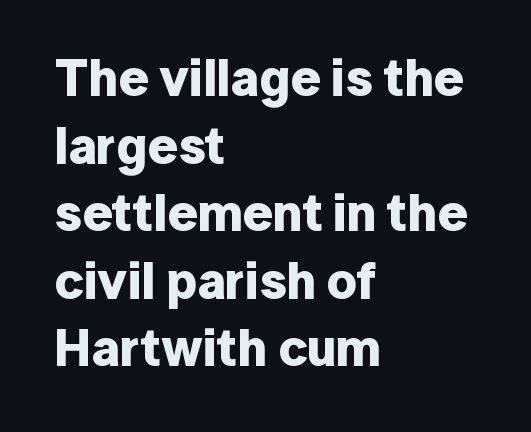
{"serif": "no", "italic": "no", "bold": "yes", "weight": "bold", "width": "normal", "stroke_contrast": "low", "x_height": "medium", "monospaced": "no", "underline": "no", "align": "left", "line_spacing": "normal", "line_spacing_ratio": 1.3, "letter_spacing": "normal", "letter_spacing_em": 0.0, "glyph_px": 52}
